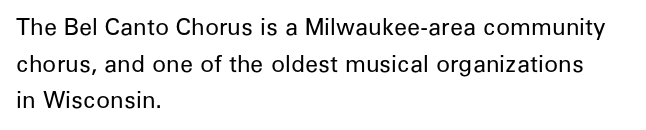
Q: Is the text bold? A: No.
Q: Is the text italic (slanted)? A: No, it is upright.
Q: Is the text underlined? A: No.
Q: How is the paragraph aligned? A: Left-aligned.
Q: Is the spacing between letters normal or unusually wide? A: Normal.
Q: Is the spacing between lines tight, normal or loose? A: Normal.
